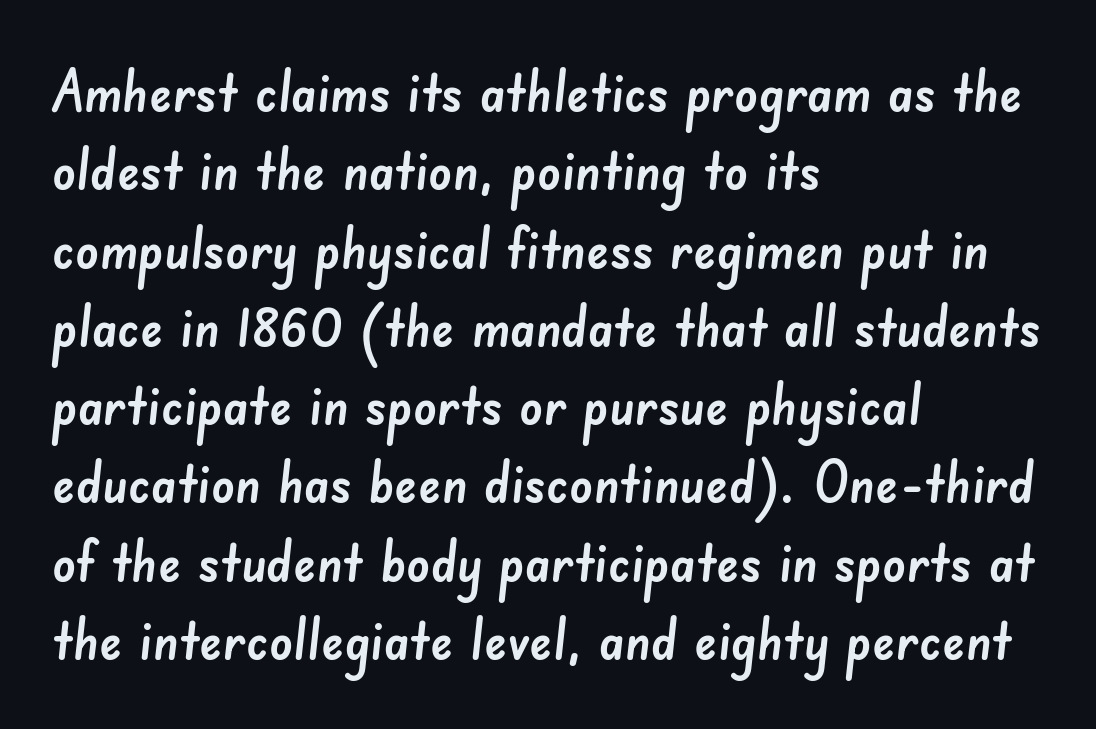
The image shows 58 px sans-serif type; set left-aligned, normal line spacing (1.35x), normal letter spacing, not underlined; low stroke contrast and a small x-height.
